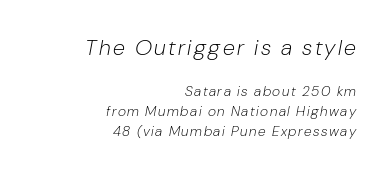
{"italic": "yes", "lean": "right", "slant_degrees": 10, "bold": "no", "underline": "no", "align": "right", "line_spacing": "normal", "line_spacing_ratio": 1.43, "larger_block": "first", "size_ratio": 1.57, "glyph_px": 22}
